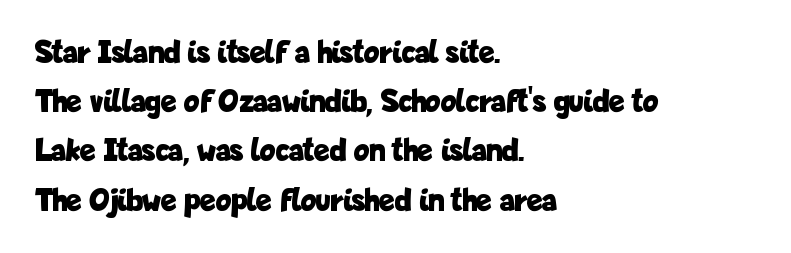
The image shows 33 px bold, condensed sans-serif type, upright; set left-aligned, normal line spacing (1.49x), normal letter spacing, not underlined; low stroke contrast and a medium x-height.
